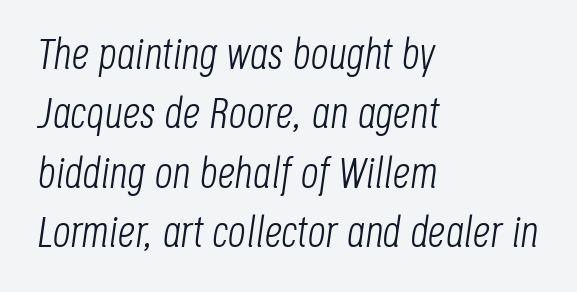
{"italic": "yes", "lean": "right", "slant_degrees": 8, "bold": "no", "weight": "light", "width": "condensed", "stroke_contrast": "low", "x_height": "large", "monospaced": "no", "underline": "no", "align": "left", "line_spacing": "normal", "line_spacing_ratio": 1.35, "letter_spacing": "normal", "letter_spacing_em": 0.0, "glyph_px": 44}
